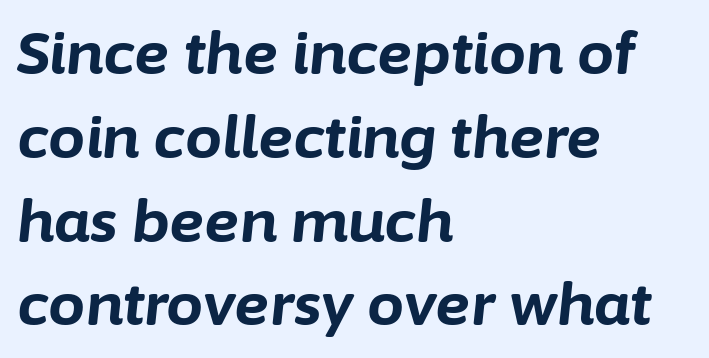
Q: Is the text bold? A: Yes.
Q: Is the text italic (slanted)? A: Yes, it leans right by about 6 degrees.
Q: Is the text underlined? A: No.
Q: How is the paragraph aligned? A: Left-aligned.
Q: Is the spacing between letters normal or unusually wide? A: Normal.
Q: Is the spacing between lines tight, normal or loose? A: Normal.
Q: Width (condensed, normal, or wide)? A: Normal.
Q: Stroke contrast? A: Low.
Q: x-height? A: Medium.
Q: Monospaced? A: No.
